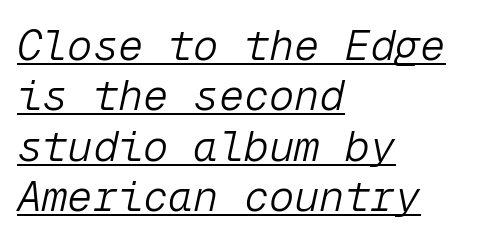
Q: Is the text bold? A: No.
Q: Is the text italic (slanted)? A: Yes, it leans right by about 12 degrees.
Q: Is the text underlined? A: Yes.
Q: How is the paragraph aligned? A: Left-aligned.
Q: Is the spacing between letters normal or unusually wide? A: Normal.
Q: Width (condensed, normal, or wide)? A: Normal.
Q: Stroke contrast? A: Low.
Q: x-height? A: Medium.
Q: Monospaced? A: Yes.
